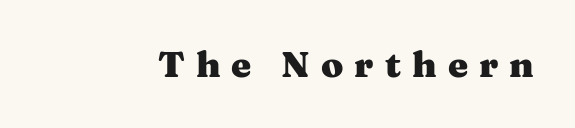
{"serif": "yes", "italic": "no", "bold": "yes", "weight": "heavy", "width": "wide", "stroke_contrast": "medium", "x_height": "medium", "monospaced": "no", "underline": "no", "letter_spacing": "wide", "letter_spacing_em": 0.31, "glyph_px": 36}
